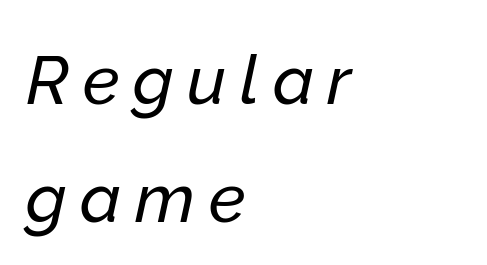
Line beginnings align vertically; line endings do not. Compared with ordinary roman type, these characters are visibly tilted. Decoration check: the copy has no underline. Note the varied advance widths — an 'i' is clearly narrower than an 'm'. The tracking reads as deliberately expanded to a designer's eye.
